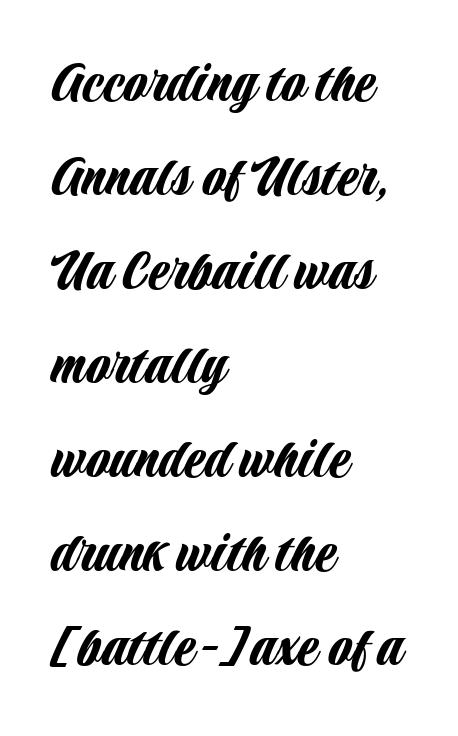
Q: Is the text italic (slanted)? A: Yes.
Q: Is the typeface a serif or a sans-serif typeface? A: Sans-serif.
Q: Is the text underlined? A: No.
Q: How is the paragraph aligned? A: Left-aligned.
Q: Is the spacing between letters normal or unusually wide? A: Normal.
Q: Is the spacing between lines tight, normal or loose? A: Normal.
Q: Width (condensed, normal, or wide)? A: Condensed.
Q: Stroke contrast? A: Low.
Q: x-height? A: Large.
Q: Monospaced? A: No.
